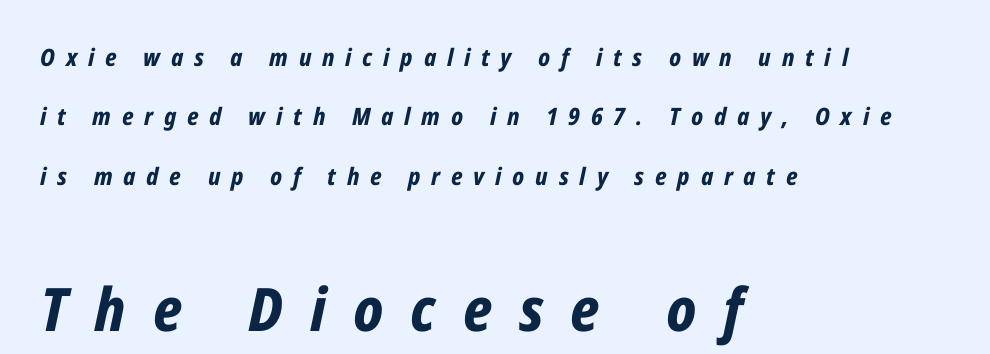
The image shows 60 px bold, condensed type, italic (leaning right); set left-aligned, loose line spacing (2.47x), unusually wide letter spacing (+0.45 em), not underlined; the second (bottom) block is 2.5x larger; low stroke contrast and a medium x-height.
